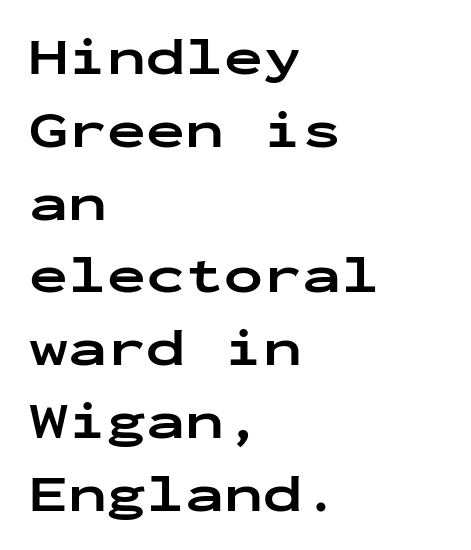
{"serif": "no", "italic": "no", "bold": "yes", "weight": "bold", "width": "wide", "stroke_contrast": "low", "x_height": "medium", "monospaced": "yes", "underline": "no", "align": "left", "line_spacing": "normal", "line_spacing_ratio": 1.4, "letter_spacing": "normal", "letter_spacing_em": 0.0, "glyph_px": 52}
